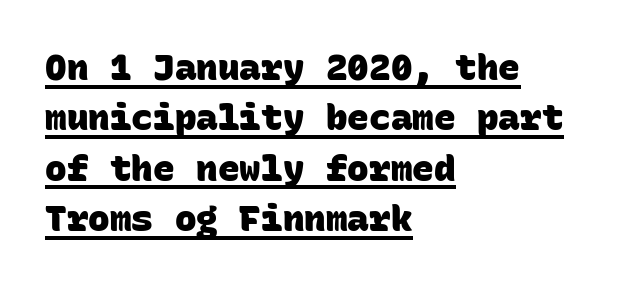
Q: Is the text bold? A: Yes.
Q: Is the typeface a serif or a sans-serif typeface? A: Sans-serif.
Q: Is the text underlined? A: Yes.
Q: How is the paragraph aligned? A: Left-aligned.
Q: Is the spacing between letters normal or unusually wide? A: Normal.
Q: Is the spacing between lines tight, normal or loose? A: Normal.
Q: Width (condensed, normal, or wide)? A: Normal.
Q: Stroke contrast? A: Low.
Q: x-height? A: Large.
Q: Monospaced? A: Yes.
